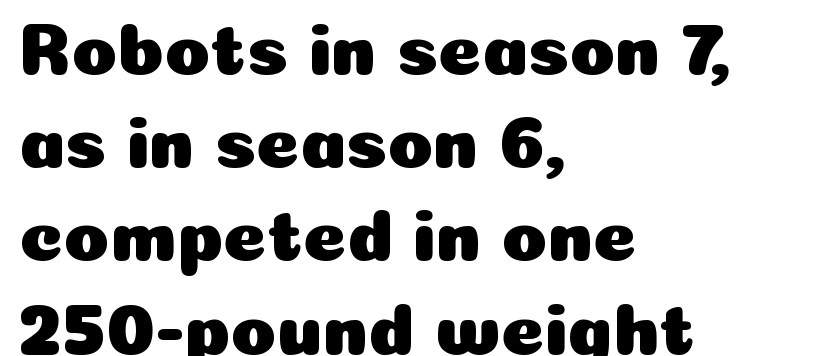
Q: Is the text italic (slanted)? A: No, it is upright.
Q: Is the typeface a serif or a sans-serif typeface? A: Sans-serif.
Q: Is the text underlined? A: No.
Q: How is the paragraph aligned? A: Left-aligned.
Q: Is the spacing between letters normal or unusually wide? A: Normal.
Q: Is the spacing between lines tight, normal or loose? A: Normal.
Q: Width (condensed, normal, or wide)? A: Normal.
Q: Stroke contrast? A: Low.
Q: x-height? A: Medium.
Q: Monospaced? A: No.
